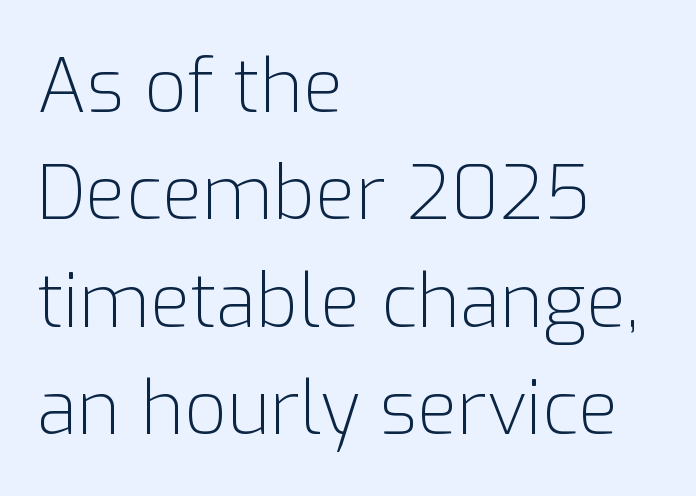
This sample has the flowing, uneven cadence of proportional lettering. Leftover space on each line is placed entirely after the last word. Regarding leading, the lines here are spaced in the standard way. Summary of weight: not heavy and not bold.
